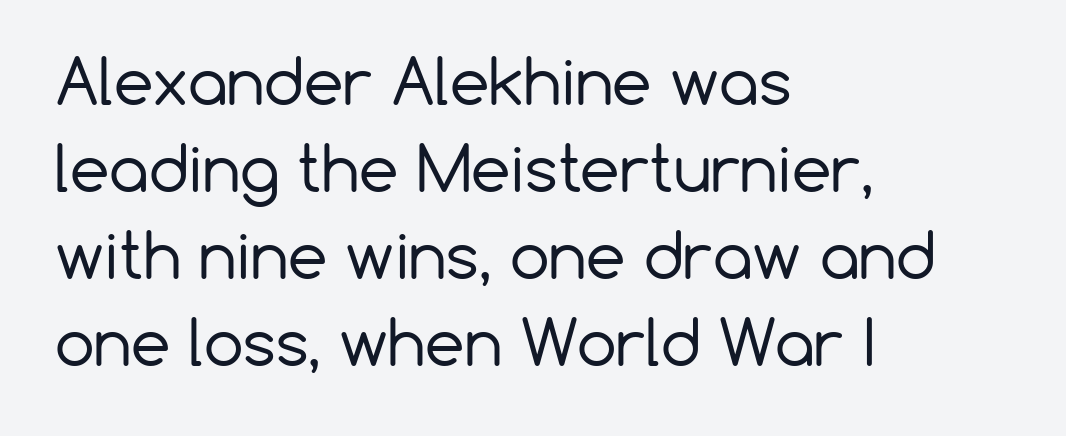
Designer's note — italics off, roman on. Is this a fixed-width face? No — the glyphs have proportional, varying widths. The lines sit at an ordinary, default distance from one another. These lines are composed in type without serifs. This rendering features lettering with no underline.
